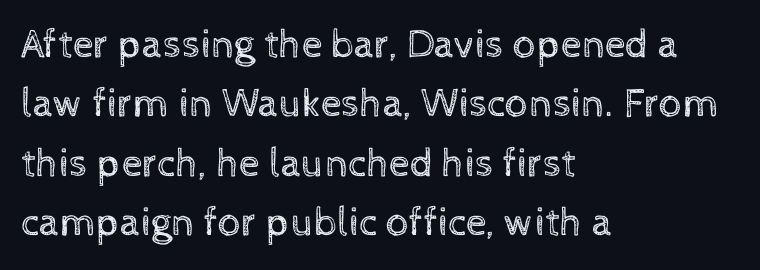
This rendering features lettering with no underline. Is the block centered? No — it sits flush against the left margin. The font is comparable to plain body text, perhaps lighter. Inter-character spacing is left at the font's built-in metrics. Note the varied advance widths — an 'i' is clearly narrower than an 'm'. This is roman type, the default non-slanted kind.
